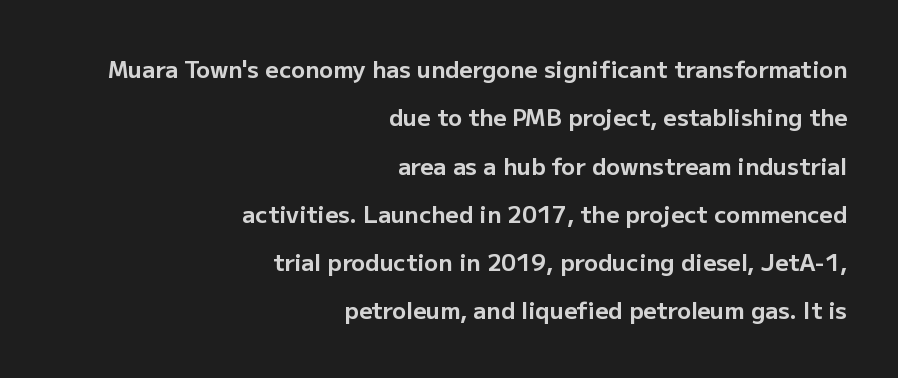
The image shows 23 px bold type, upright; set right-aligned, loose line spacing (2.1x), normal letter spacing, not underlined.
